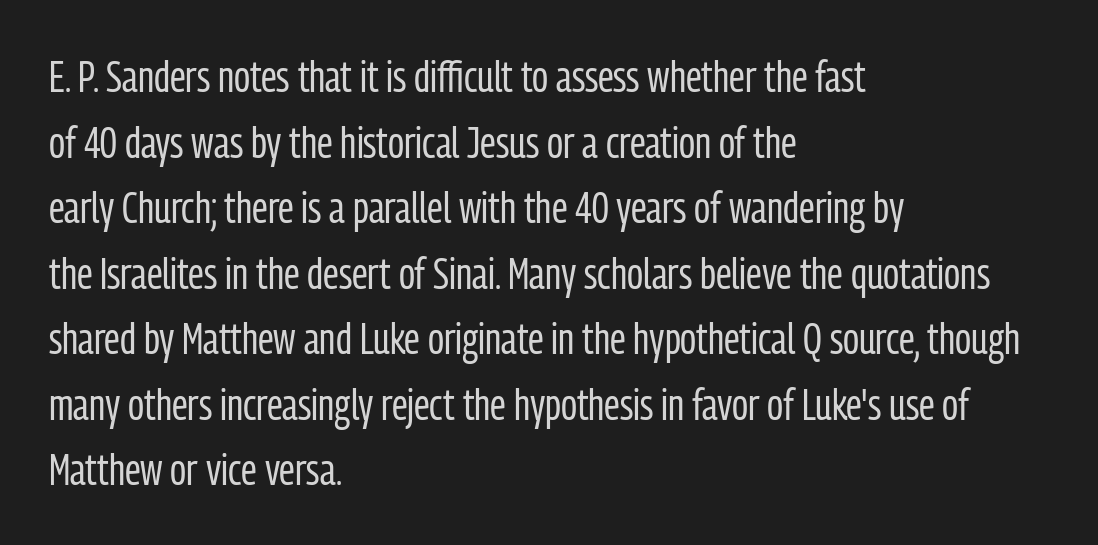
Q: Is the text bold? A: No.
Q: Is the text italic (slanted)? A: No, it is upright.
Q: Is the typeface a serif or a sans-serif typeface? A: Sans-serif.
Q: Is the text underlined? A: No.
Q: How is the paragraph aligned? A: Left-aligned.
Q: Is the spacing between letters normal or unusually wide? A: Normal.
Q: Is the spacing between lines tight, normal or loose? A: Normal.
Q: Width (condensed, normal, or wide)? A: Condensed.
Q: Stroke contrast? A: Low.
Q: x-height? A: Medium.
Q: Monospaced? A: No.
